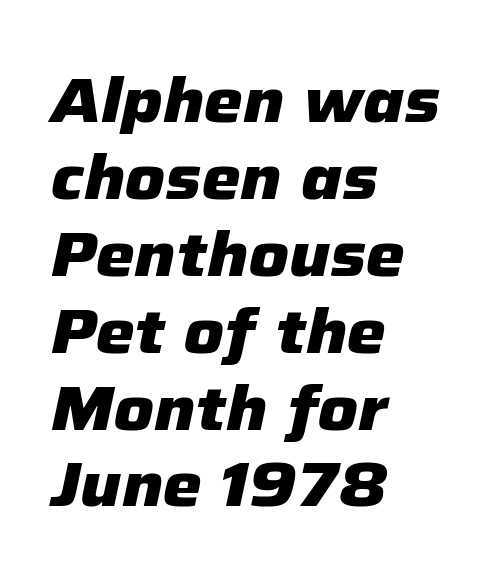
Between one letter and the next there's only the usual sliver of space. The rendering applies a slant to the glyphs. You'd pick this weight for a headline — it's a proper bold. The string is rendered with underlining switched off. A typesetter would call this proportional, since set widths differ per character. Line beginnings align vertically; line endings do not.
